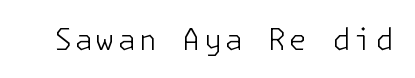
This is roman type, the default non-slanted kind. No feet cap the strokes, marking this as sans-serif type. The characters are drawn with everyday or finer stroke widths. The glyphs are unaccompanied by any horizontal stroke below them.
